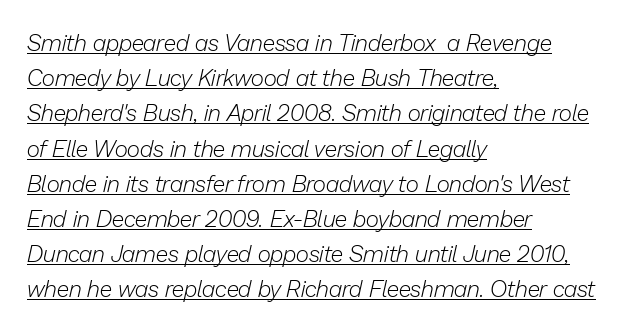
The image shows 23 px text type, italic (leaning right); set left-aligned, normal line spacing (1.53x), normal letter spacing, underlined.
